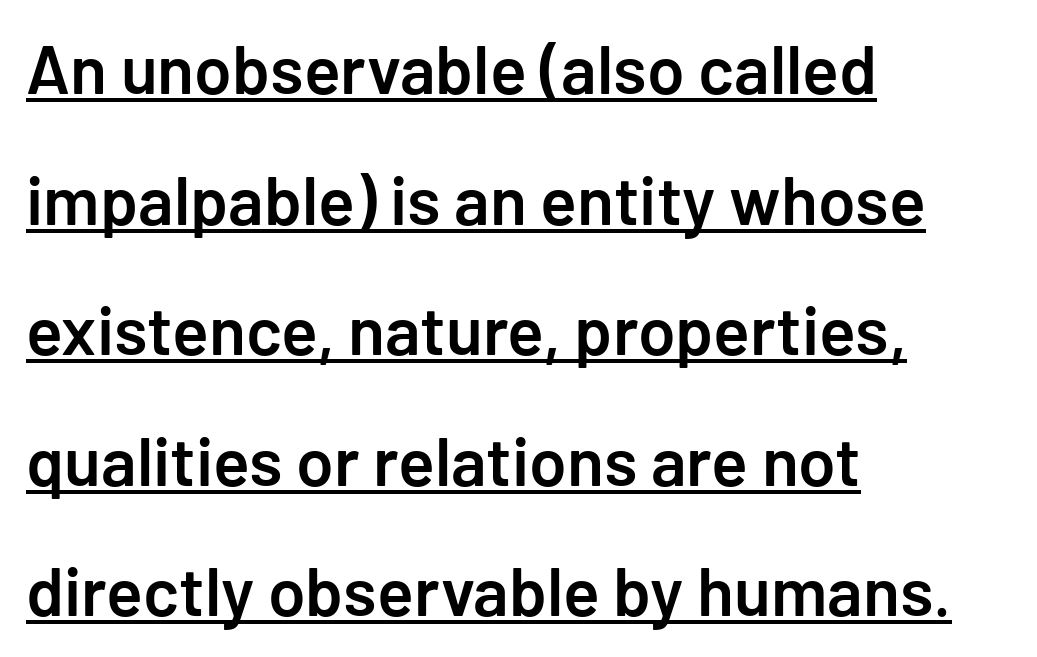
{"serif": "no", "italic": "no", "bold": "semi", "weight": "semibold", "width": "normal", "stroke_contrast": "low", "x_height": "medium", "underline": "yes", "align": "left", "line_spacing": "loose", "line_spacing_ratio": 1.92, "letter_spacing": "normal", "letter_spacing_em": 0.0, "glyph_px": 68}
